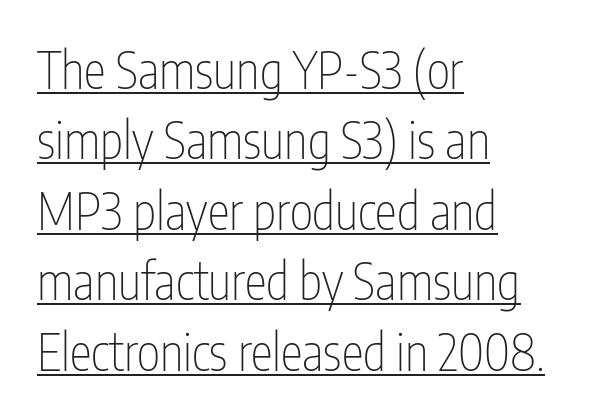
The image shows 50 px thin, condensed sans-serif type, upright; set left-aligned, normal line spacing (1.41x), normal letter spacing, underlined; low stroke contrast and a medium x-height.
